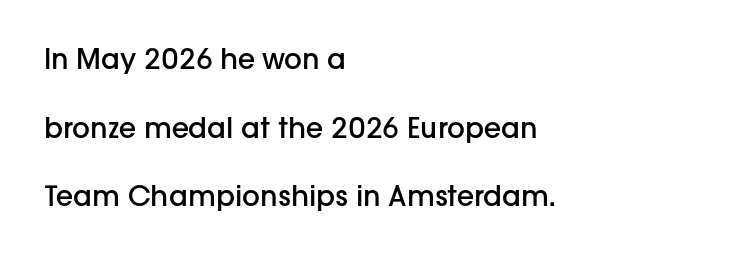
The rendering uses a large line-height, opening up the rows. The rendering anchors every line to the left-hand side. Is there any slant? The stems are plumb. Note: no serifs on the glyphs. In terms of weight, the rendering is demibold, just under bold. The baseline area is clear.
